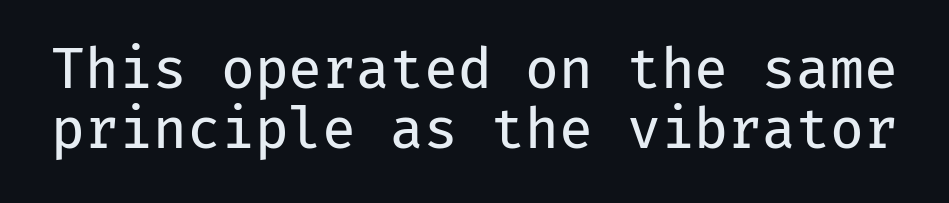
Q: Is the text bold? A: No.
Q: Is the text italic (slanted)? A: No, it is upright.
Q: Is the typeface a serif or a sans-serif typeface? A: Sans-serif.
Q: Is the text underlined? A: No.
Q: Is the spacing between letters normal or unusually wide? A: Normal.
Q: Is the spacing between lines tight, normal or loose? A: Tight.
Q: Width (condensed, normal, or wide)? A: Normal.
Q: Stroke contrast? A: Low.
Q: x-height? A: Medium.
Q: Monospaced? A: Yes.
